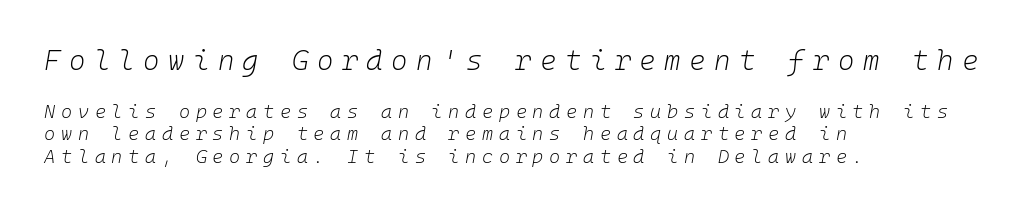
The face used here is monospaced, like something from a code editor. Compared with typical body copy, the letter spacing here is much looser. Stems here are at most as thick as an everyday book face. You can tell it's italic because the verticals aren't actually vertical. Left-aligned paragraph, ragged on the right.
